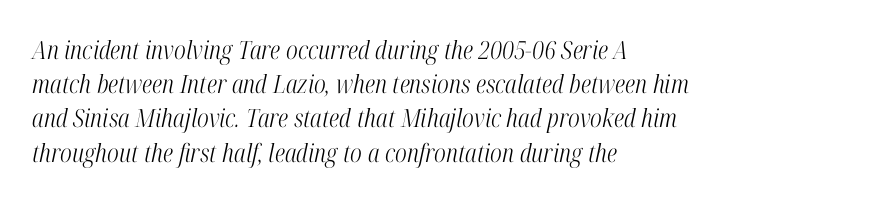
The image shows 25 px text type, italic (leaning right); set left-aligned, normal line spacing (1.37x), normal letter spacing, not underlined.
